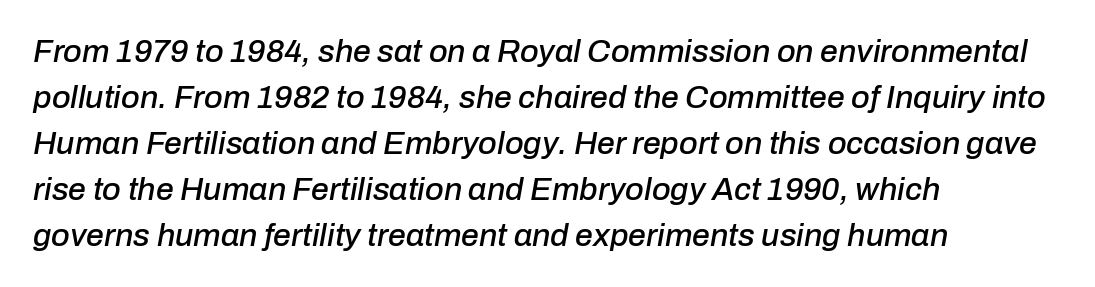
Q: Is the text italic (slanted)? A: Yes, it leans right by about 10 degrees.
Q: Is the text underlined? A: No.
Q: How is the paragraph aligned? A: Left-aligned.
Q: Is the spacing between letters normal or unusually wide? A: Normal.
Q: Is the spacing between lines tight, normal or loose? A: Normal.
Q: Width (condensed, normal, or wide)? A: Normal.
Q: Stroke contrast? A: Low.
Q: x-height? A: Medium.
Q: Monospaced? A: No.
